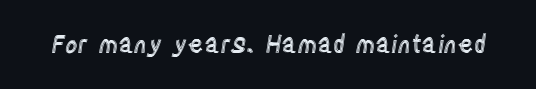
Observe the ordinary spacing: letters are neighbours, not strangers. Underline: absent.
